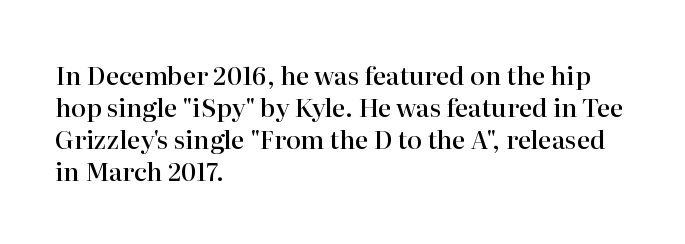
Tracking value appears to be zero — textbook default spacing. Weight check: semibold — heavier than regular, not quite bold. Line starts are locked; line ends wander. How would I describe the line gaps? Plain and ordinary. The gap between lines stays unmarked. Posture: straight, roman, zero tilt.
